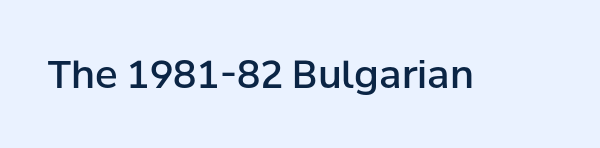
Style check: upright. These lines keep a tight, regular rhythm from letter to letter. As a designer I'd log this as weight 600, semibold. The gap between lines stays unmarked. The type family on display is of the sans-serif kind.
